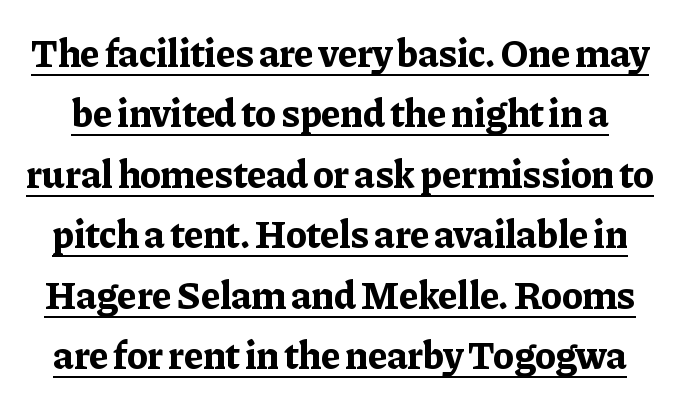
{"serif": "yes", "italic": "no", "bold": "yes", "weight": "bold", "width": "normal", "stroke_contrast": "low", "x_height": "medium", "monospaced": "no", "underline": "yes", "line_spacing": "normal", "line_spacing_ratio": 1.55, "letter_spacing": "normal", "letter_spacing_em": 0.0, "glyph_px": 39}
